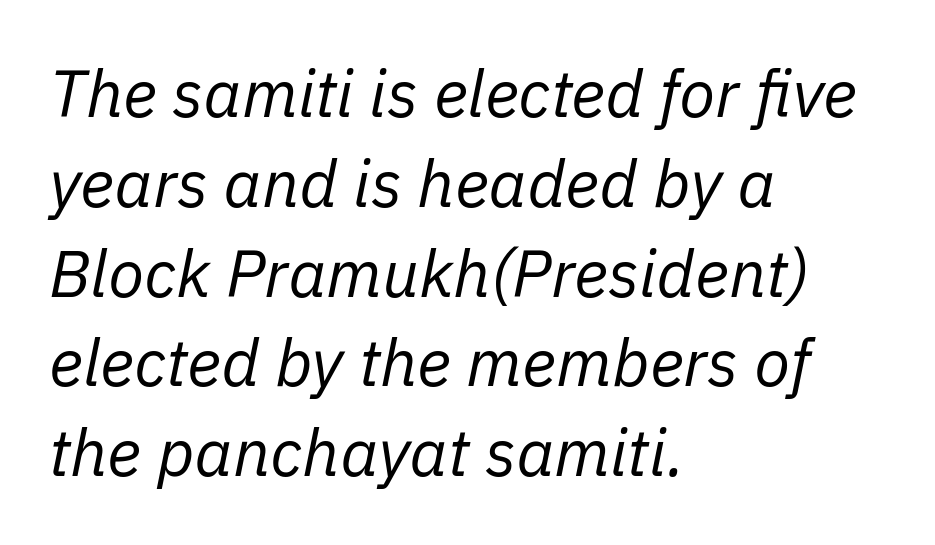
{"italic": "yes", "lean": "right", "slant_degrees": 11, "bold": "no", "weight": "regular", "width": "normal", "stroke_contrast": "low", "x_height": "medium", "monospaced": "no", "underline": "no", "align": "left", "line_spacing": "normal", "line_spacing_ratio": 1.36, "letter_spacing": "normal", "letter_spacing_em": 0.0, "glyph_px": 66}
